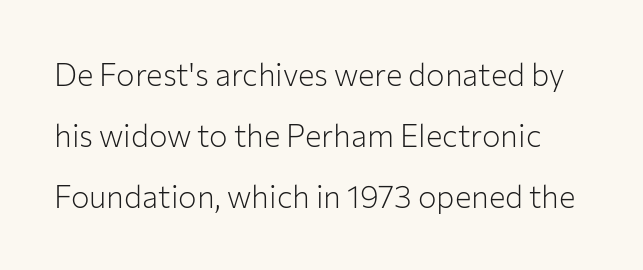
The image shows 31 px light sans-serif type, upright; set loose line spacing (1.97x), normal letter spacing, not underlined; low stroke contrast and a medium x-height.
